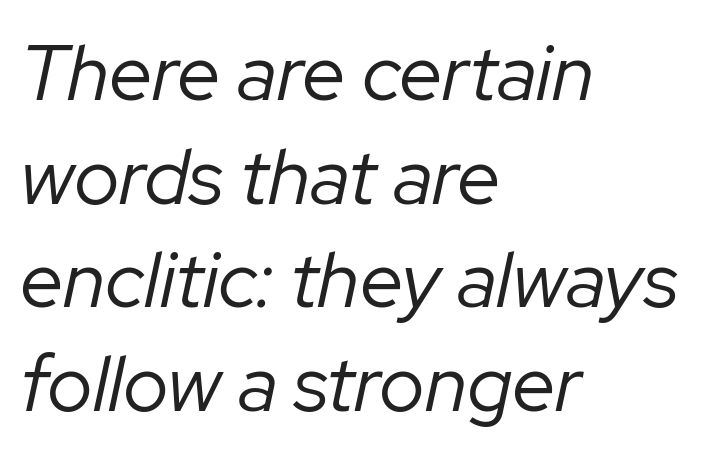
Casual observation: everything's shoved over to the left. A normal amount of white space separates one row of letters from the next. This sample has the flowing, uneven cadence of proportional lettering. A typesetter would mark this as italic. Nobody touched the tracking dial on this one.
